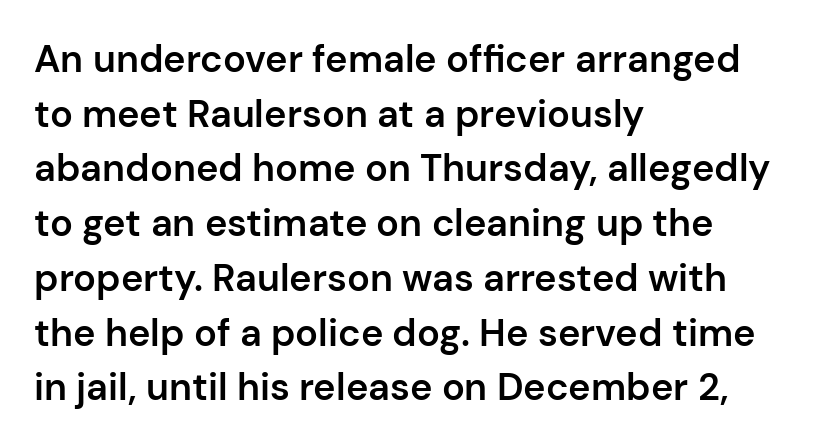
Nobody touched the tracking dial on this one. As a designer I'd log this as weight 600, semibold. Alignment: flush left. Style check: upright. Does the type have serifs? No, each stem ends abruptly.
